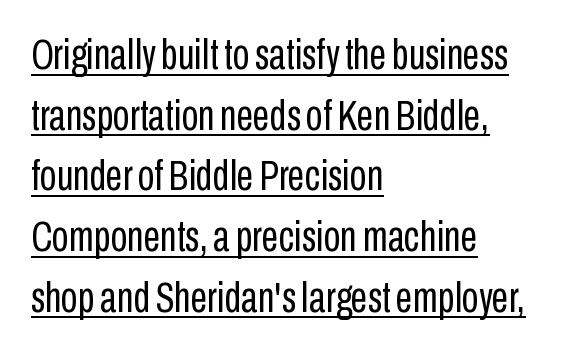
The image shows 43 px regular-weight, condensed sans-serif type, upright; set left-aligned, normal line spacing (1.41x), normal letter spacing, underlined; low stroke contrast and a medium x-height.
